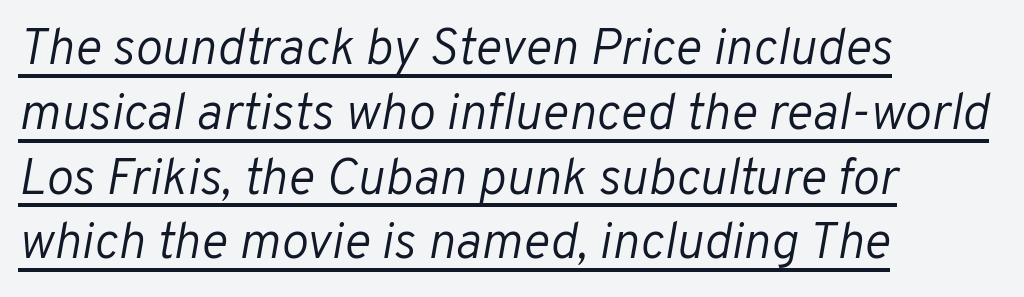
Each letter keeps its own natural width here, so spacing adapts to shape. A quiet, ordinary-to-light weight characterises the typeface. The whole block is typeset with a tilt. This rendering leaves character spacing at its baseline value.
